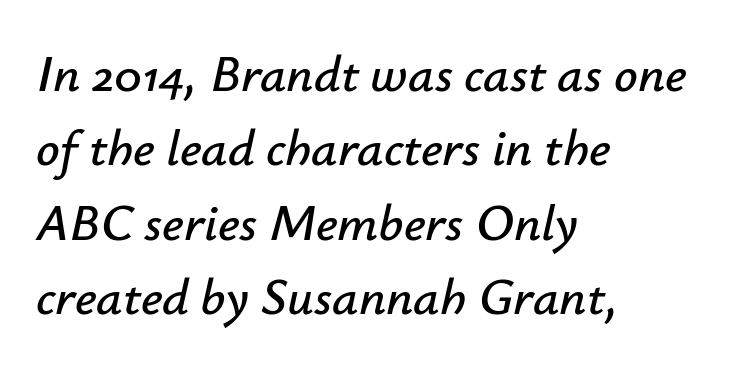
{"italic": "yes", "lean": "right", "slant_degrees": 12, "width": "normal", "stroke_contrast": "low", "x_height": "small", "monospaced": "no", "underline": "no", "align": "left", "line_spacing": "normal", "line_spacing_ratio": 1.43, "letter_spacing": "normal", "letter_spacing_em": 0.0, "glyph_px": 52}
